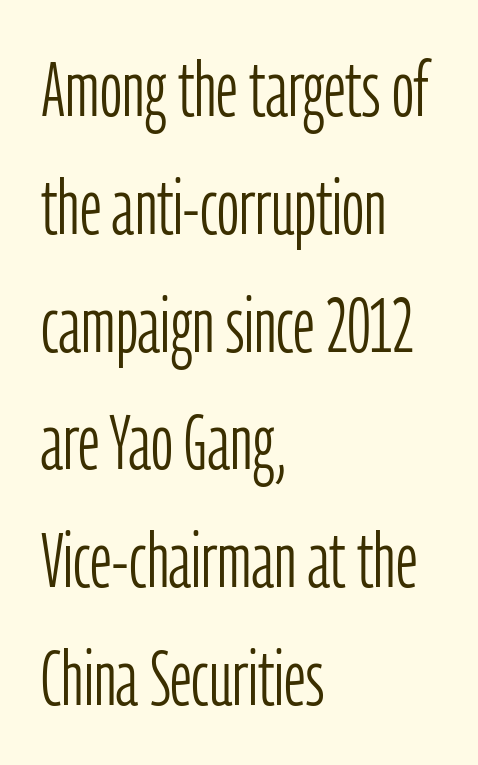
Q: Is the text bold? A: No.
Q: Is the text italic (slanted)? A: No, it is upright.
Q: Is the typeface a serif or a sans-serif typeface? A: Sans-serif.
Q: Is the text underlined? A: No.
Q: How is the paragraph aligned? A: Left-aligned.
Q: Is the spacing between letters normal or unusually wide? A: Normal.
Q: Is the spacing between lines tight, normal or loose? A: Normal.
Q: Width (condensed, normal, or wide)? A: Condensed.
Q: Stroke contrast? A: Low.
Q: x-height? A: Medium.
Q: Monospaced? A: No.
